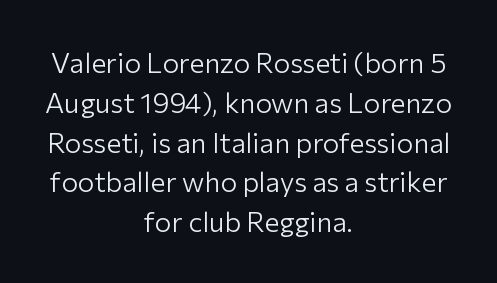
The image shows 28 px light sans-serif type, upright; set centered, normal line spacing (1.42x), normal letter spacing, not underlined; low stroke contrast and a medium x-height.
